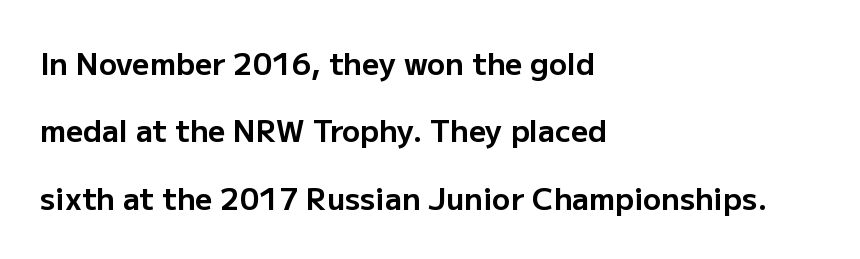
{"serif": "no", "italic": "no", "bold": "yes", "weight": "bold", "width": "normal", "stroke_contrast": "low", "x_height": "medium", "monospaced": "no", "underline": "no", "align": "left", "line_spacing": "loose", "line_spacing_ratio": 2.25, "letter_spacing": "normal", "letter_spacing_em": 0.0, "glyph_px": 30}
